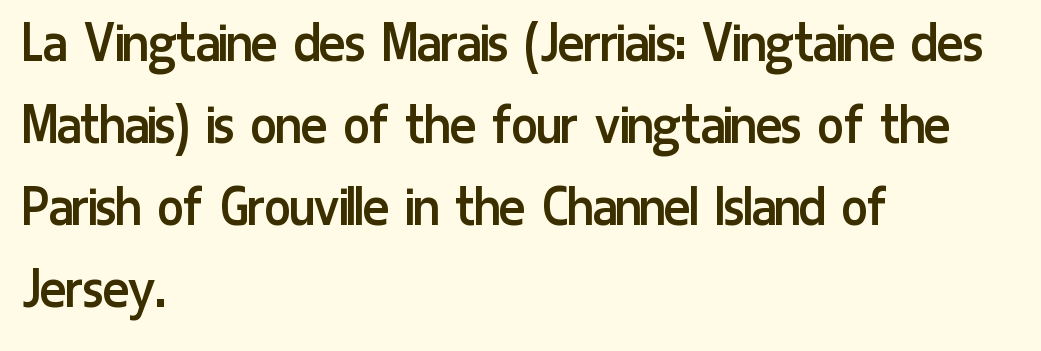
{"serif": "no", "italic": "no", "bold": "no", "weight": "regular", "width": "condensed", "stroke_contrast": "low", "x_height": "medium", "monospaced": "no", "underline": "no", "align": "left", "line_spacing": "normal", "line_spacing_ratio": 1.32, "letter_spacing": "normal", "letter_spacing_em": 0.0, "glyph_px": 62}
